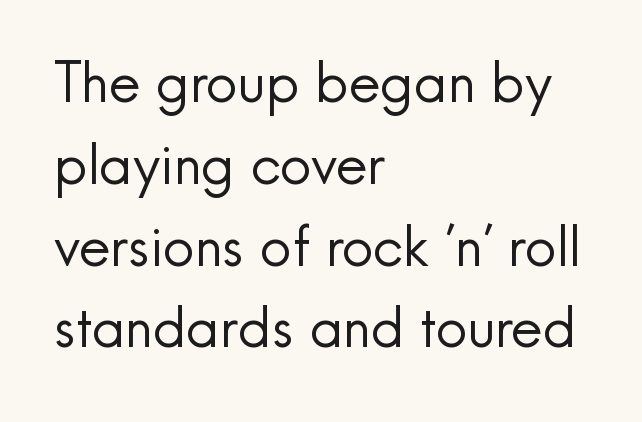
{"serif": "no", "italic": "no", "bold": "no", "weight": "regular", "width": "normal", "x_height": "small", "monospaced": "no", "underline": "no", "align": "left", "line_spacing": "normal", "line_spacing_ratio": 1.46, "letter_spacing": "normal", "letter_spacing_em": 0.0, "glyph_px": 56}
